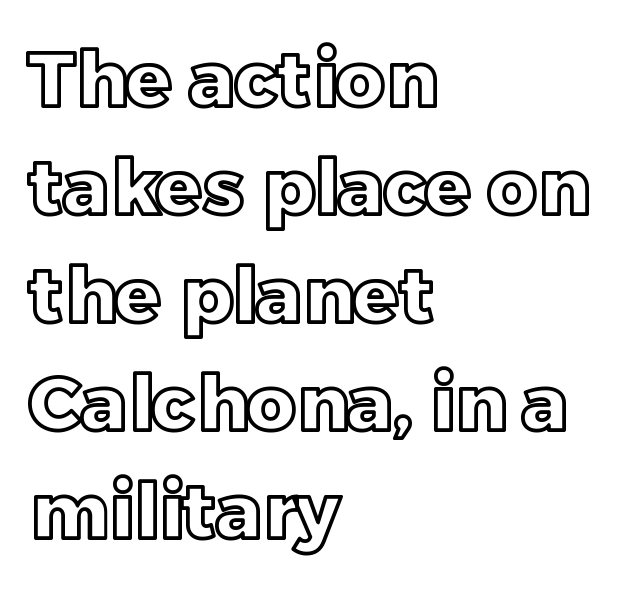
Q: Is the text italic (slanted)? A: No, it is upright.
Q: Is the text underlined? A: No.
Q: How is the paragraph aligned? A: Left-aligned.
Q: Is the spacing between letters normal or unusually wide? A: Normal.
Q: Is the spacing between lines tight, normal or loose? A: Normal.
Q: Width (condensed, normal, or wide)? A: Normal.
Q: x-height? A: Large.
Q: Monospaced? A: No.
